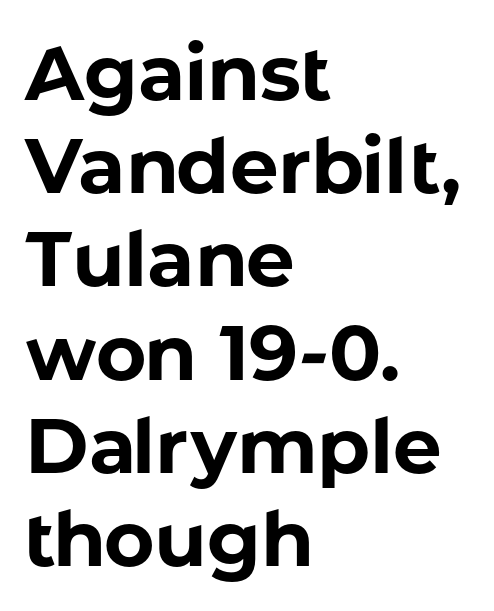
{"serif": "no", "italic": "no", "bold": "yes", "weight": "bold", "width": "normal", "stroke_contrast": "low", "x_height": "medium", "monospaced": "no", "underline": "no", "align": "left", "line_spacing_ratio": 1.21, "letter_spacing": "normal", "letter_spacing_em": 0.0, "glyph_px": 77}
